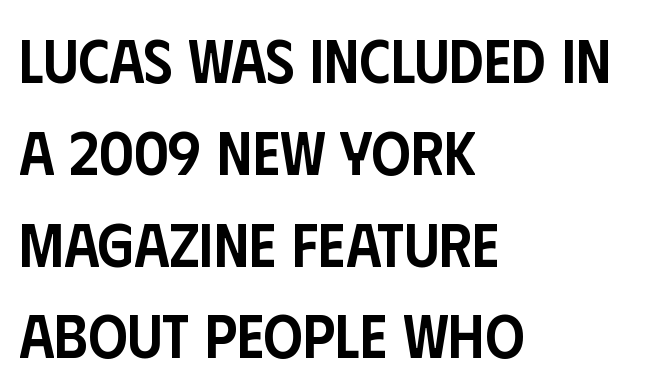
The image shows 62 px semibold, condensed sans-serif type, upright; set left-aligned, normal line spacing (1.48x), normal letter spacing, not underlined; low stroke contrast and a large x-height.
